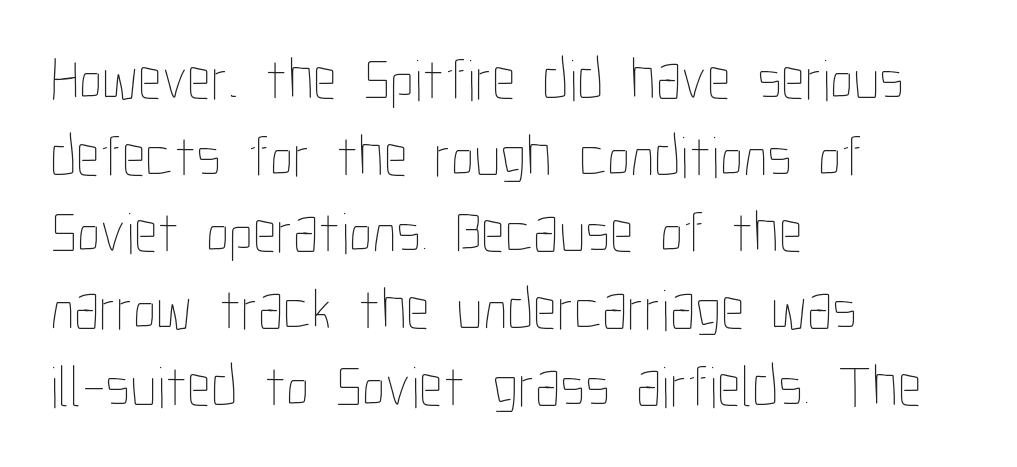
{"italic": "no", "bold": "no", "weight": "thin", "width": "condensed", "stroke_contrast": "low", "x_height": "medium", "monospaced": "no", "underline": "no", "align": "left", "line_spacing": "normal", "line_spacing_ratio": 1.3, "letter_spacing": "normal", "letter_spacing_em": 0.0, "glyph_px": 59}
